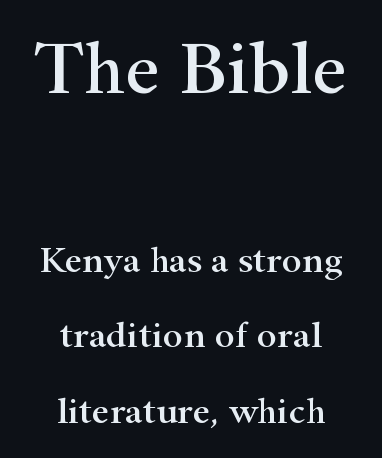
The image shows 77 px wide serif type, upright; set centered, loose line spacing (1.98x), normal letter spacing, not underlined; the first (top) block is 2.03x larger; high stroke contrast and a small x-height.
